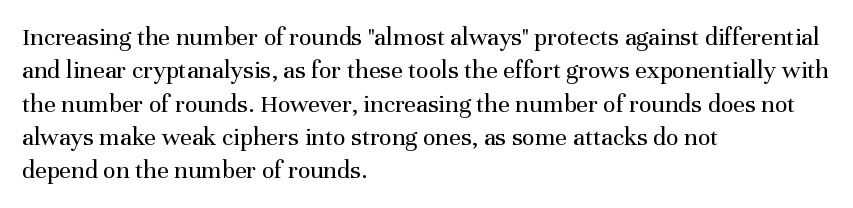
Q: Is the text bold? A: No.
Q: Is the text italic (slanted)? A: No, it is upright.
Q: Is the text underlined? A: No.
Q: How is the paragraph aligned? A: Left-aligned.
Q: Is the spacing between letters normal or unusually wide? A: Normal.
Q: Is the spacing between lines tight, normal or loose? A: Normal.
